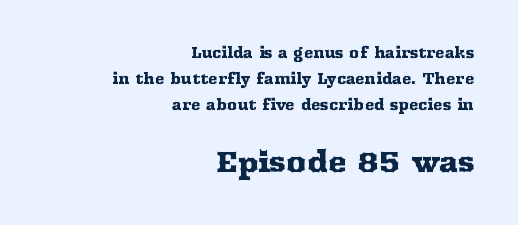
The area under the type is left untouched. I'd call this a serif setting — the letters wear small feet. Typesetter's note — lower block bumped up in size, upper block left smaller. These lines stack with their right ends in a neat column. This rendering leaves character spacing at its baseline value. Quick note: not italic, upright.
